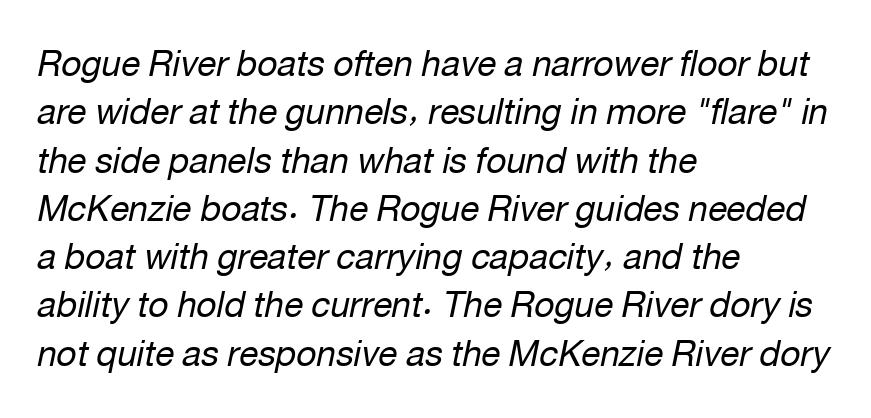
{"italic": "yes", "lean": "right", "slant_degrees": 12, "bold": "no", "weight": "regular", "width": "normal", "stroke_contrast": "low", "x_height": "medium", "monospaced": "no", "underline": "no", "align": "left", "line_spacing": "normal", "line_spacing_ratio": 1.38, "letter_spacing": "normal", "letter_spacing_em": 0.0, "glyph_px": 35}
